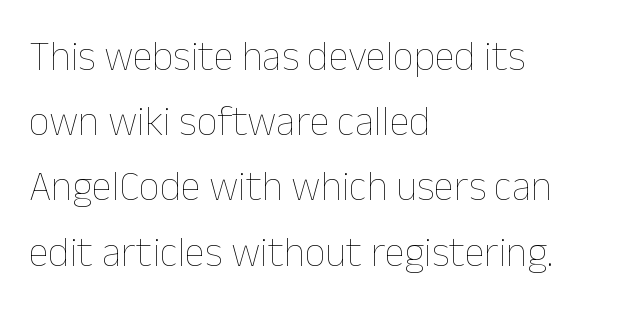
The image shows 41 px thin type, upright; set left-aligned, normal line spacing (1.59x), normal letter spacing, not underlined; low stroke contrast and a medium x-height.
